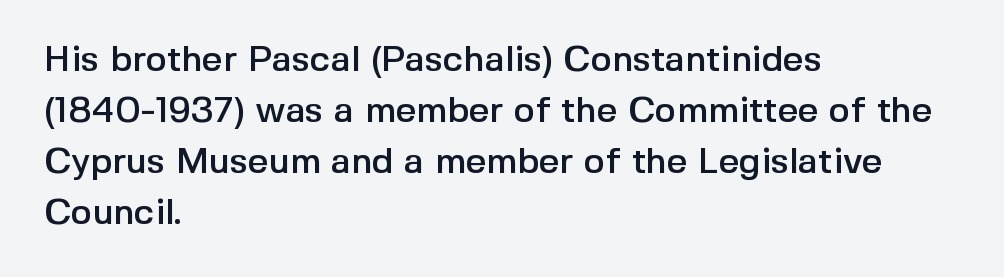
{"serif": "no", "italic": "no", "width": "normal", "x_height": "medium", "monospaced": "no", "underline": "no", "align": "left", "line_spacing": "normal", "line_spacing_ratio": 1.42, "letter_spacing": "normal", "letter_spacing_em": 0.0, "glyph_px": 36}
